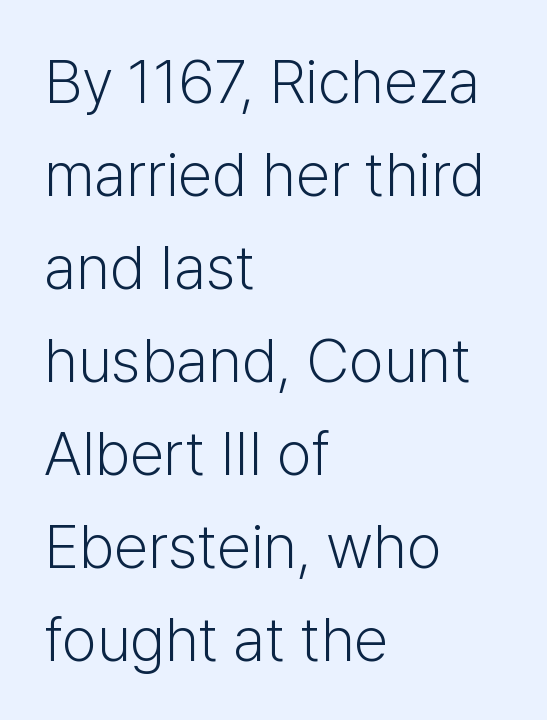
The image shows 62 px light sans-serif type, upright; set left-aligned, normal line spacing (1.5x), normal letter spacing, not underlined; low stroke contrast and a medium x-height.
